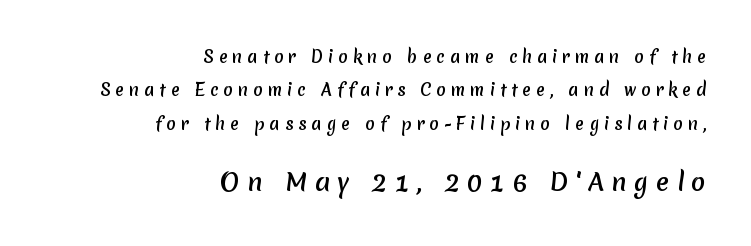
Q: Is the text underlined? A: No.
Q: How is the paragraph aligned? A: Right-aligned.
Q: Is the spacing between letters normal or unusually wide? A: Unusually wide.
Q: Is the spacing between lines tight, normal or loose? A: Loose.
Q: Which block of text is set in a larger size, the first (top) or the second (bottom)? A: The second (bottom) one.
